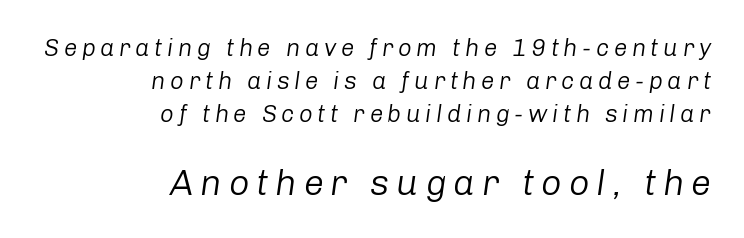
The image shows 36 px regular-weight type, italic (leaning right); set right-aligned, normal line spacing (1.38x), not underlined; the second (bottom) block is 1.5x larger; low stroke contrast and a medium x-height.
